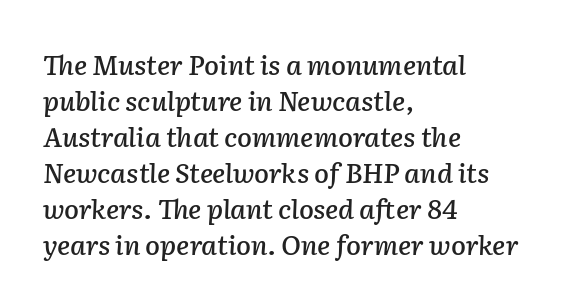
{"italic": "yes", "lean": "right", "slant_degrees": 2, "underline": "no", "align": "left", "line_spacing": "normal", "line_spacing_ratio": 1.33, "letter_spacing": "normal", "letter_spacing_em": 0.0, "glyph_px": 27}
